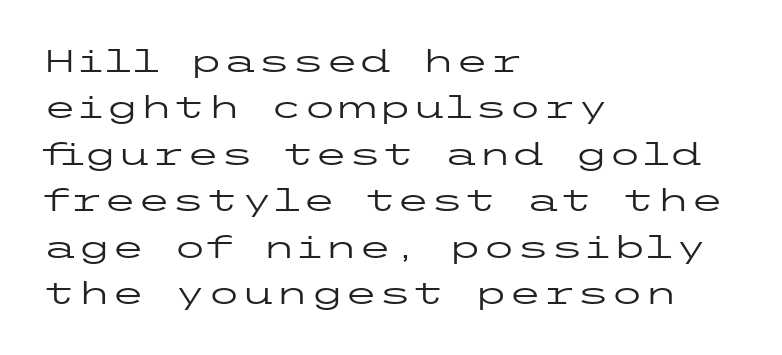
The specimen omits any rule beneath the text block's lines. The paragraph has a hard left edge and a soft right edge. Spacing between characters is what you'd get straight out of the box. Nope, not italic — everything's standing straight.
